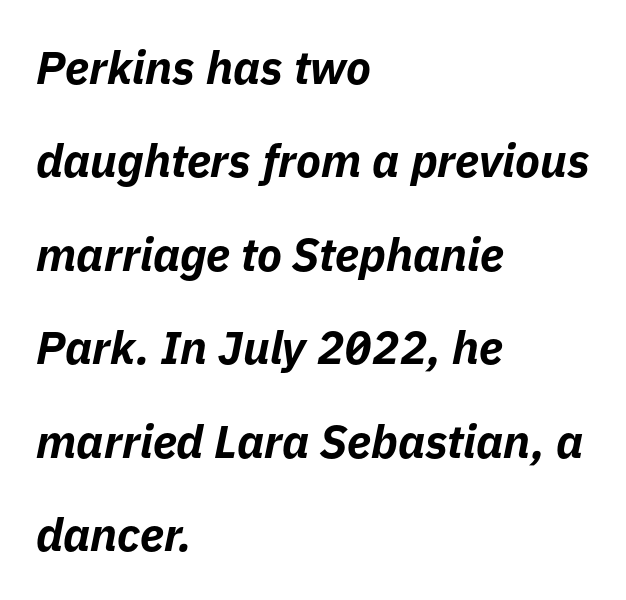
Q: Is the text bold? A: Yes.
Q: Is the text italic (slanted)? A: Yes, it leans right by about 11 degrees.
Q: Is the text underlined? A: No.
Q: How is the paragraph aligned? A: Left-aligned.
Q: Is the spacing between letters normal or unusually wide? A: Normal.
Q: Is the spacing between lines tight, normal or loose? A: Loose.
Q: Width (condensed, normal, or wide)? A: Normal.
Q: Stroke contrast? A: Low.
Q: x-height? A: Medium.
Q: Monospaced? A: No.
